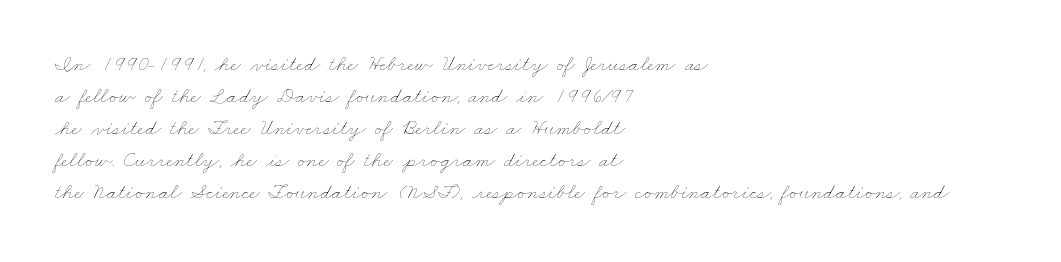
Students, observe: this is what conventionally led text looks like. Nobody touched the tracking dial on this one. Anything drawn beneath the words? Only blank space. A light-to-regular cut is what we see here. The setting favours the left margin, as ordinary paragraphs usually do.
